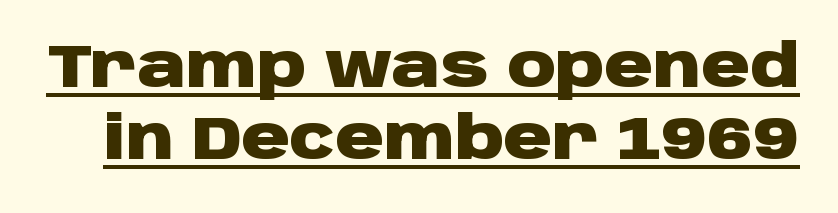
Q: Is the text bold? A: Yes.
Q: Is the text italic (slanted)? A: No, it is upright.
Q: Is the typeface a serif or a sans-serif typeface? A: Sans-serif.
Q: Is the text underlined? A: Yes.
Q: Is the spacing between letters normal or unusually wide? A: Normal.
Q: Width (condensed, normal, or wide)? A: Wide.
Q: Stroke contrast? A: Low.
Q: x-height? A: Large.
Q: Monospaced? A: No.
